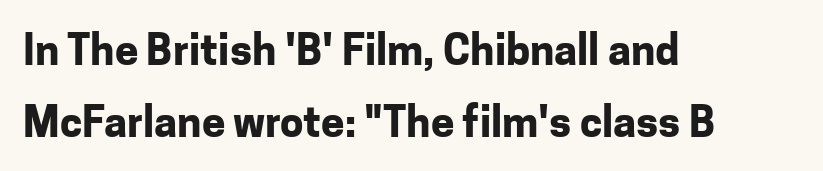
The letters advance in unequal steps, a hallmark of proportional type. The typesetter chose a ragged-right arrangement here. Here the glyphs are tracked normally, forming tight word shapes. Check under the words: just untouched page.
